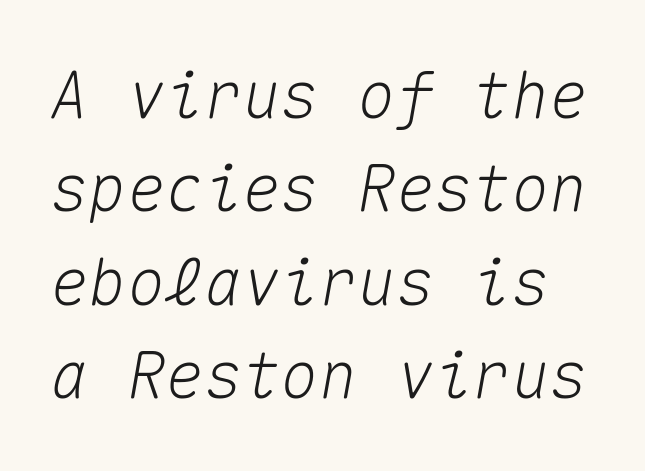
{"italic": "yes", "lean": "right", "slant_degrees": 10, "width": "normal", "stroke_contrast": "medium", "x_height": "medium", "monospaced": "yes", "underline": "no", "line_spacing": "normal", "line_spacing_ratio": 1.46, "letter_spacing": "normal", "letter_spacing_em": 0.0, "glyph_px": 64}
